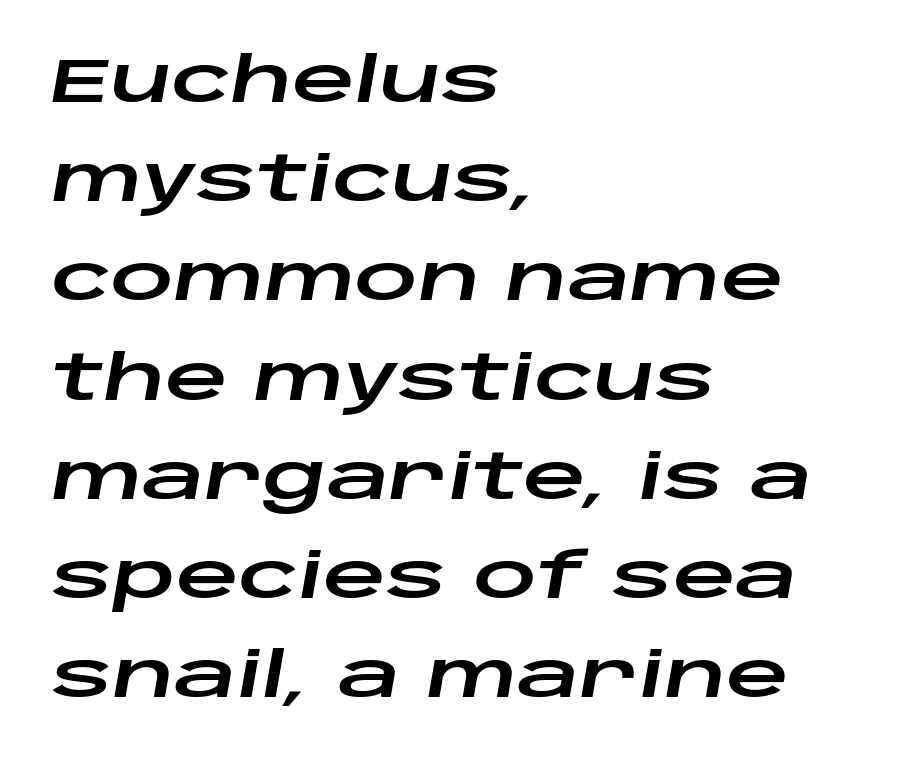
Q: Is the text italic (slanted)? A: Yes, it leans right by about 10 degrees.
Q: Is the text underlined? A: No.
Q: How is the paragraph aligned? A: Left-aligned.
Q: Is the spacing between letters normal or unusually wide? A: Normal.
Q: Is the spacing between lines tight, normal or loose? A: Normal.
Q: Width (condensed, normal, or wide)? A: Wide.
Q: Stroke contrast? A: Low.
Q: x-height? A: Large.
Q: Monospaced? A: No.
